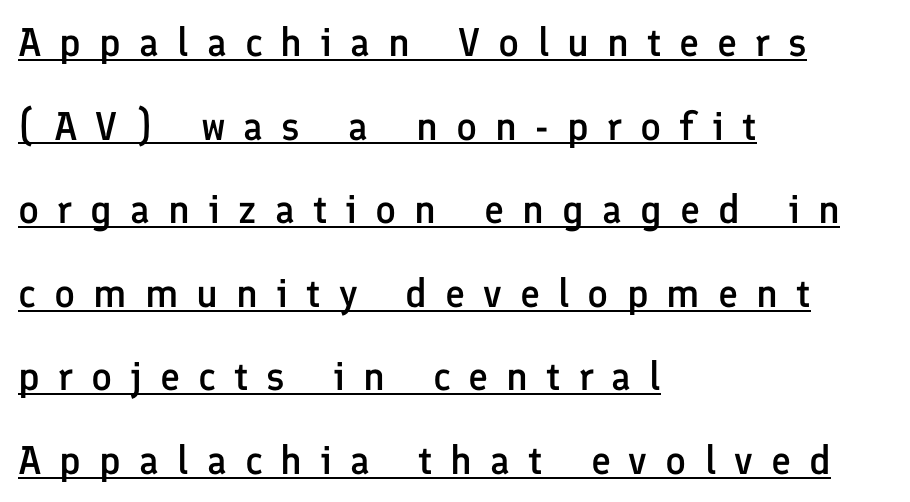
The glyphs have the mass of a demibold cut, below bold. One-word summary of the alignment: left. The letters stand straight up with perfectly vertical stems. A typographer would call this underscored text. This rendering widens character spacing well past its baseline value.
